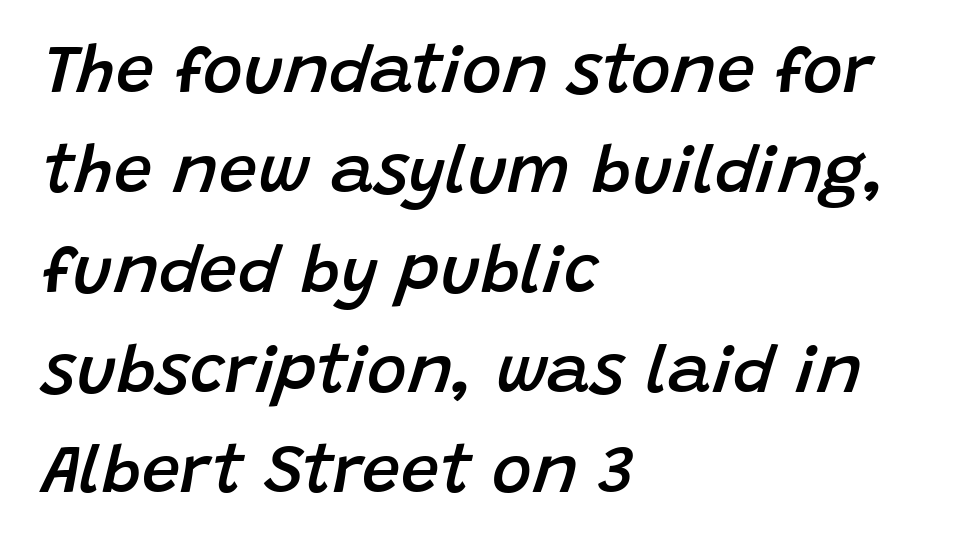
The image shows 68 px semibold type, italic (leaning right); set left-aligned, normal line spacing (1.47x), normal letter spacing, not underlined; low stroke contrast and a large x-height.
